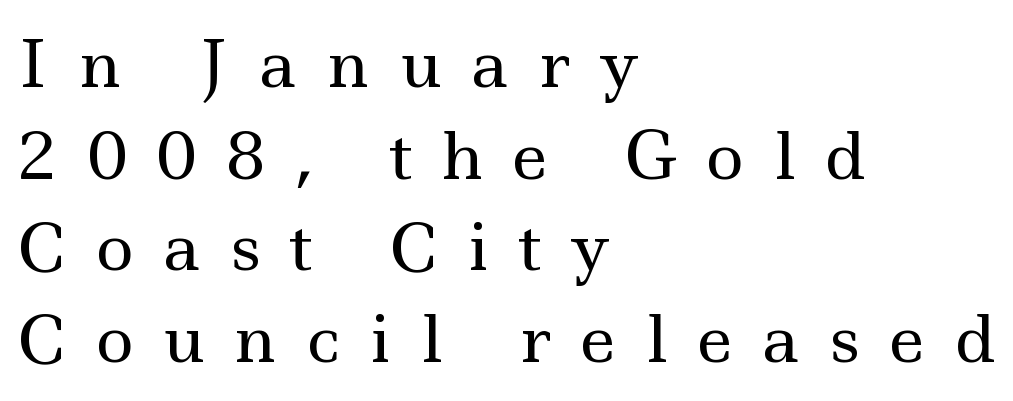
The font sits on the lighter half of the weight spectrum, regular included. Each line starts at the same left margin while the right side varies. Clear beneath every line of the passage. Are there feet on the stems? There are — it's a serif. The gaps between neighbouring characters are conspicuously large.
